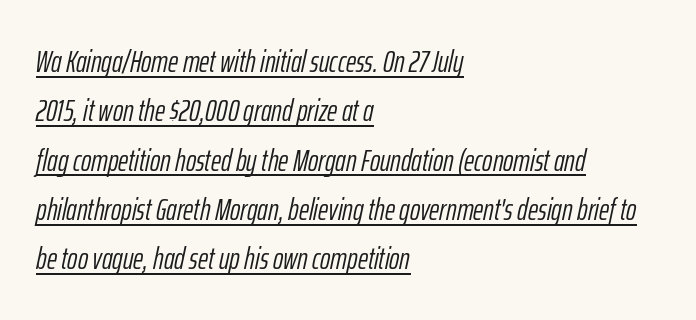
{"italic": "yes", "lean": "right", "slant_degrees": 12, "bold": "no", "weight": "light", "width": "condensed", "stroke_contrast": "low", "x_height": "medium", "monospaced": "no", "underline": "yes", "align": "left", "line_spacing": "normal", "line_spacing_ratio": 1.59, "letter_spacing": "normal", "letter_spacing_em": 0.0, "glyph_px": 31}
